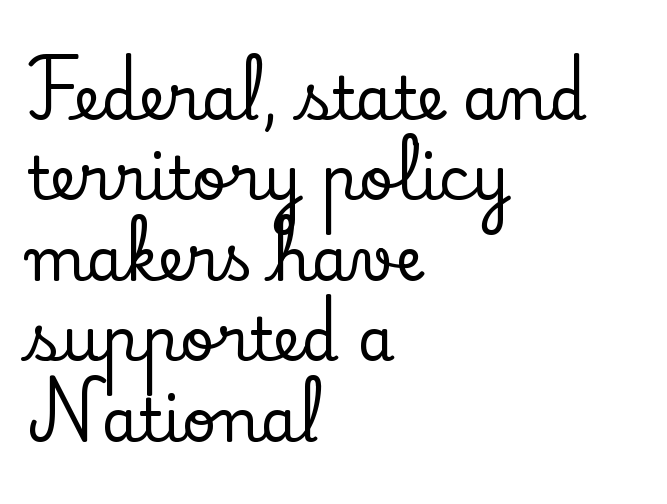
{"serif": "yes", "italic": "no", "width": "normal", "stroke_contrast": "low", "x_height": "small", "monospaced": "no", "underline": "no", "align": "left", "line_spacing": "normal", "line_spacing_ratio": 1.34, "letter_spacing": "normal", "letter_spacing_em": 0.0, "glyph_px": 60}
